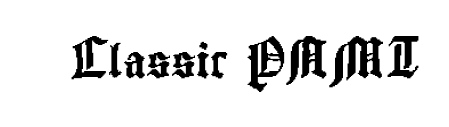
The image shows 32 px condensed sans-serif type, upright; set normal letter spacing, not underlined; low stroke contrast and a small x-height.
